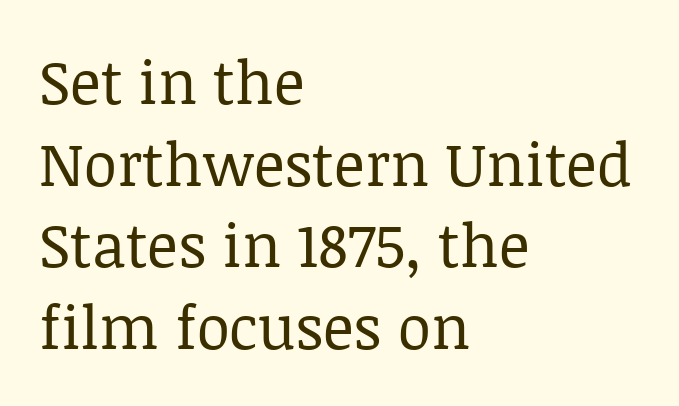
Here the designer chose a conventional face with non-uniform glyph widths. The font is comparable to plain body text, perhaps lighter. Rendered with straight, roman letterforms. Observe the ordinary spacing: letters are neighbours, not strangers.
